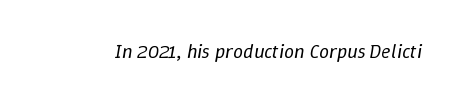
The image shows 20 px text type, italic (leaning right); set normal letter spacing, not underlined.
